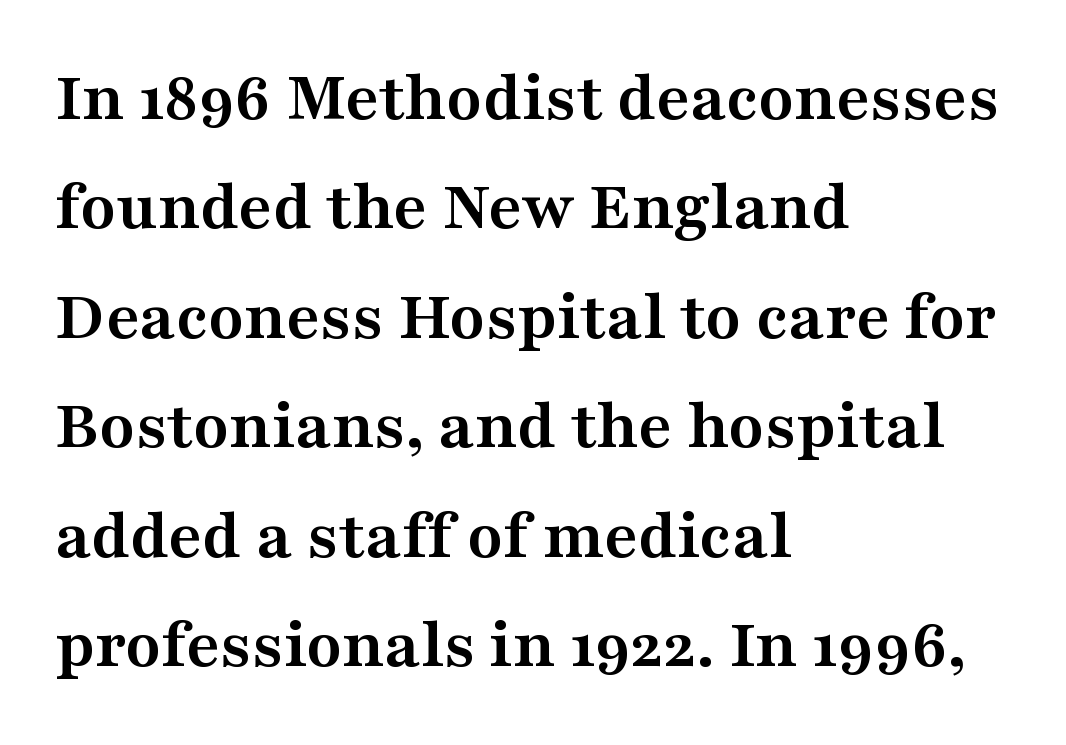
Q: Is the text bold? A: Yes.
Q: Is the text italic (slanted)? A: No, it is upright.
Q: Is the typeface a serif or a sans-serif typeface? A: Serif.
Q: Is the text underlined? A: No.
Q: How is the paragraph aligned? A: Left-aligned.
Q: Is the spacing between letters normal or unusually wide? A: Normal.
Q: Is the spacing between lines tight, normal or loose? A: Normal.
Q: Width (condensed, normal, or wide)? A: Wide.
Q: Stroke contrast? A: Medium.
Q: x-height? A: Medium.
Q: Monospaced? A: No.
